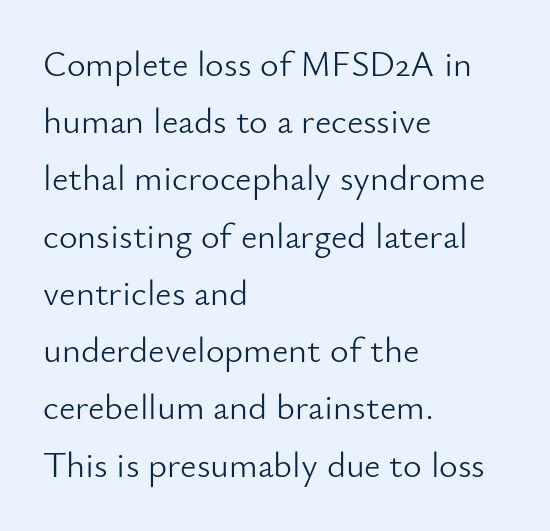
Q: Is the text bold? A: No.
Q: Is the text italic (slanted)? A: No, it is upright.
Q: Is the typeface a serif or a sans-serif typeface? A: Sans-serif.
Q: Is the text underlined? A: No.
Q: How is the paragraph aligned? A: Left-aligned.
Q: Is the spacing between letters normal or unusually wide? A: Normal.
Q: Is the spacing between lines tight, normal or loose? A: Normal.
Q: Width (condensed, normal, or wide)? A: Normal.
Q: Stroke contrast? A: Low.
Q: x-height? A: Small.
Q: Monospaced? A: No.
